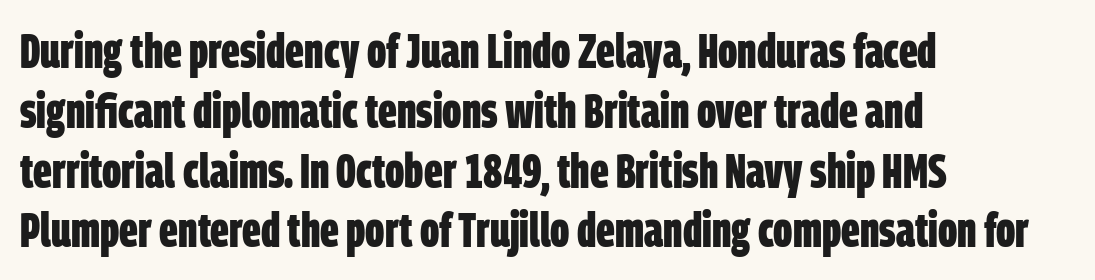
Q: Is the text bold? A: Yes.
Q: Is the typeface a serif or a sans-serif typeface? A: Sans-serif.
Q: Is the text underlined? A: No.
Q: How is the paragraph aligned? A: Left-aligned.
Q: Is the spacing between letters normal or unusually wide? A: Normal.
Q: Width (condensed, normal, or wide)? A: Condensed.
Q: Stroke contrast? A: Low.
Q: x-height? A: Large.
Q: Monospaced? A: No.
